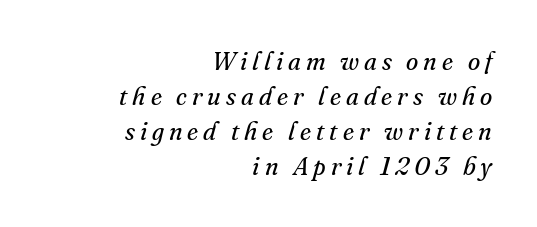
Quick note: underline off. The paragraph has a hard right edge and a soft left edge. The font's italic variant was chosen for this text. If you measured baseline to baseline, you'd find a middling distance.
